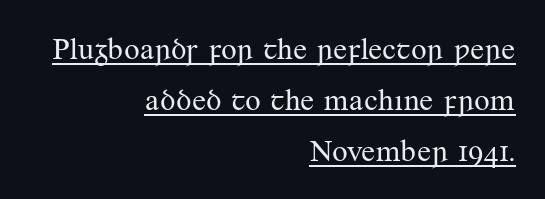
The text block is weighted toward the right margin, trailing off unevenly leftward. The horizontal fit of the characters is conventional and even. No italicization has been applied; the sample stays upright. This sample carries an underscore along the baseline area.
